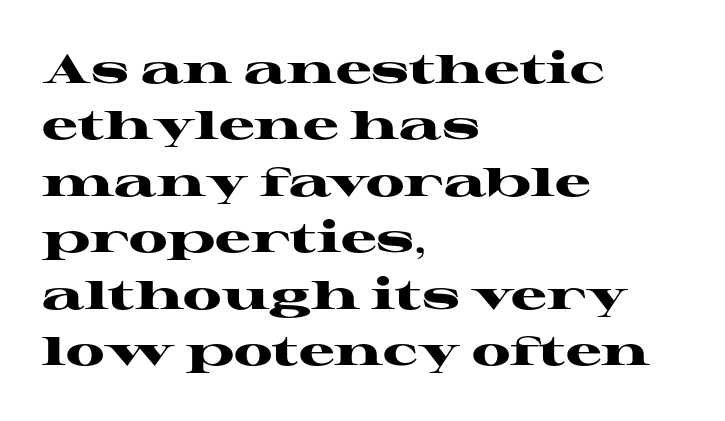
The image shows 40 px heavy, wide serif type, upright; set left-aligned, normal line spacing (1.41x), normal letter spacing, not underlined; high stroke contrast and a medium x-height.
